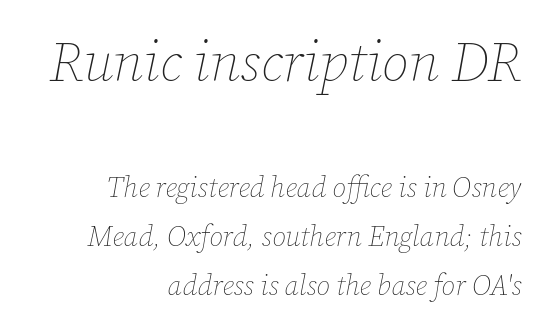
Q: Is the text bold? A: No.
Q: Is the text italic (slanted)? A: Yes, it leans right by about 12 degrees.
Q: Is the text underlined? A: No.
Q: How is the paragraph aligned? A: Right-aligned.
Q: Is the spacing between letters normal or unusually wide? A: Normal.
Q: Which block of text is set in a larger size, the first (top) or the second (bottom)? A: The first (top) one.
Q: Width (condensed, normal, or wide)? A: Normal.
Q: Stroke contrast? A: Low.
Q: x-height? A: Medium.
Q: Monospaced? A: No.
